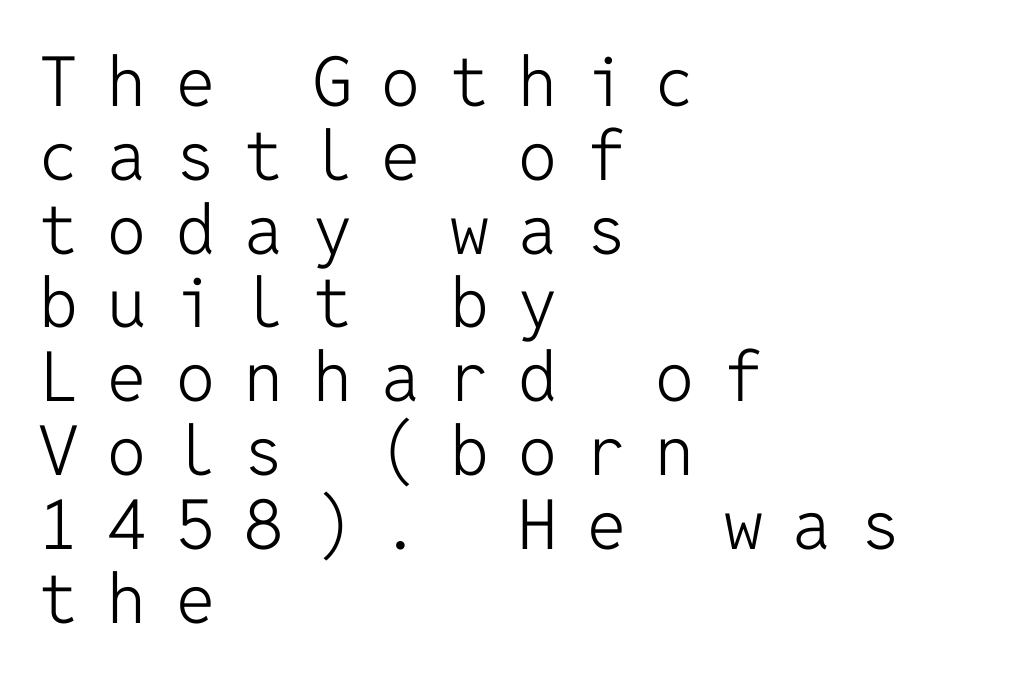
{"serif": "no", "italic": "no", "bold": "no", "weight": "light", "width": "normal", "stroke_contrast": "low", "x_height": "medium", "monospaced": "yes", "underline": "no", "align": "left", "line_spacing": "tight", "line_spacing_ratio": 1.07, "letter_spacing": "wide", "letter_spacing_em": 0.43, "glyph_px": 69}
